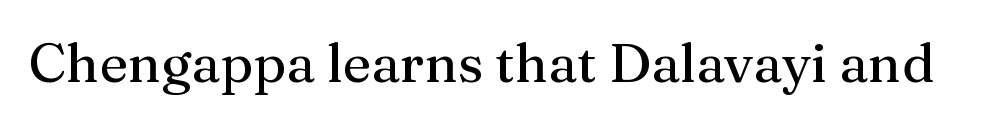
The image shows 54 px serif type, upright; set normal letter spacing, not underlined; medium stroke contrast and a medium x-height.
